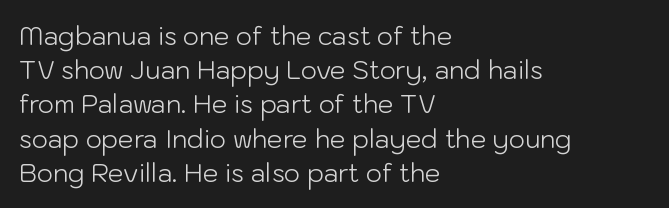
The area under the type is left untouched. A roman cut, with each character standing at attention. Observe the ordinary spacing: letters are neighbours, not strangers. Notice how the passage keeps a crisp vertical edge on the left only.
